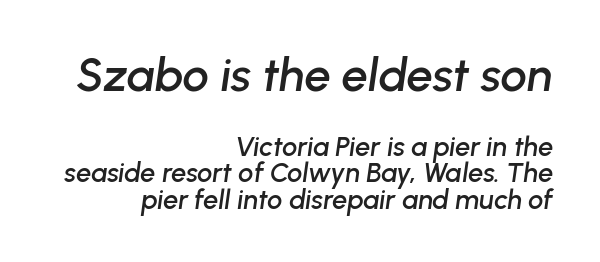
{"italic": "yes", "lean": "right", "slant_degrees": 8, "width": "normal", "stroke_contrast": "low", "x_height": "medium", "monospaced": "no", "underline": "no", "align": "right", "line_spacing": "tight", "line_spacing_ratio": 0.98, "letter_spacing": "normal", "letter_spacing_em": 0.0, "larger_block": "first", "size_ratio": 1.74, "glyph_px": 47}
